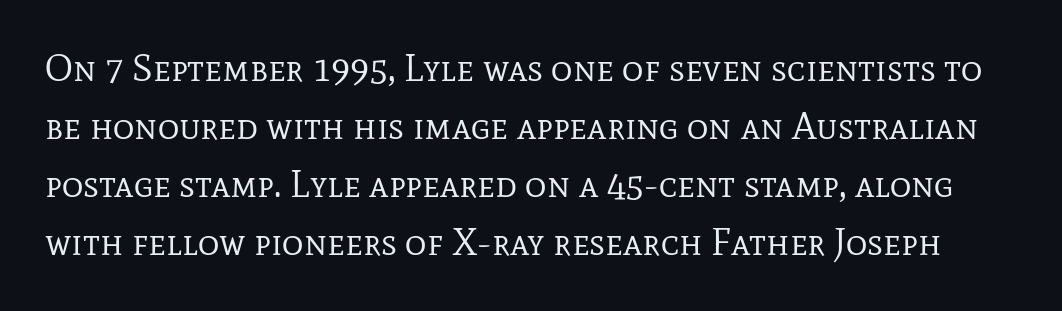
The image shows 37 px regular-weight serif type, upright; set normal line spacing (1.57x), normal letter spacing, not underlined; low stroke contrast and a medium x-height.
